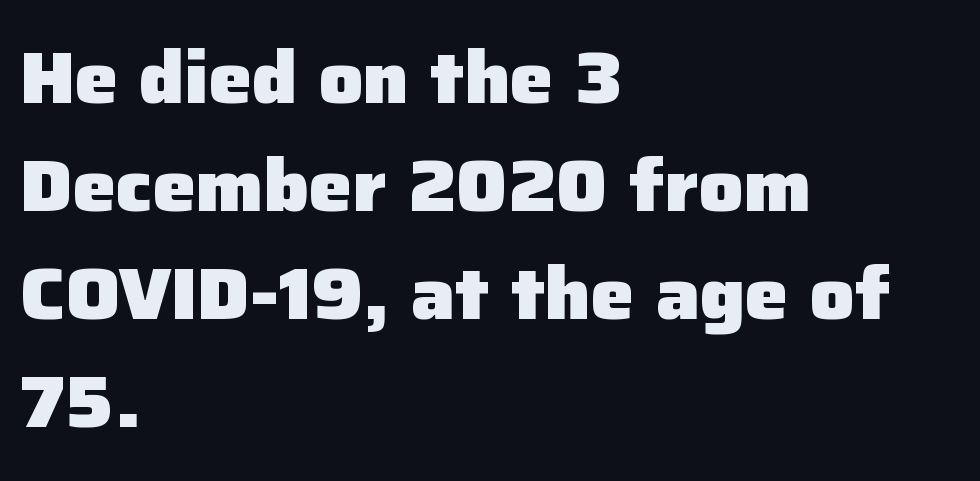
The image shows 73 px heavy sans-serif type, upright; set left-aligned, normal line spacing (1.48x), normal letter spacing, not underlined; low stroke contrast and a medium x-height.
